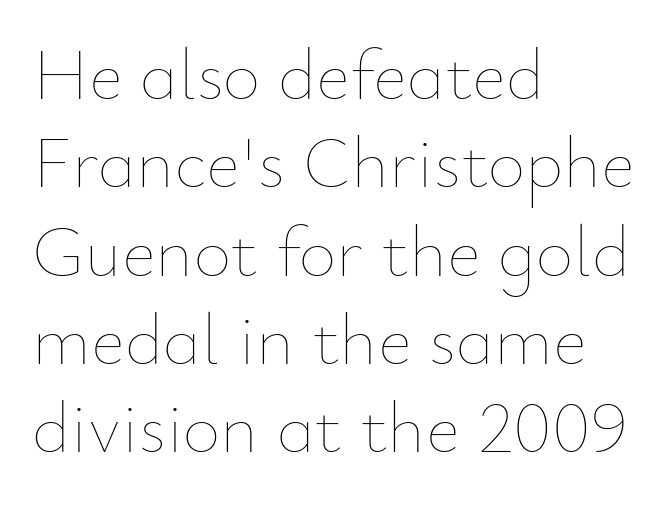
The image shows 73 px thin type, upright; set left-aligned, line spacing 1.21x, normal letter spacing, not underlined; low stroke contrast and a small x-height.
